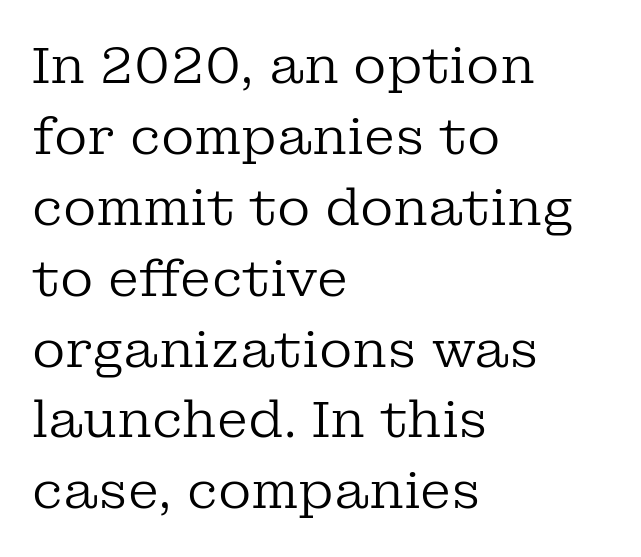
Horizontally, the lines are justified to the leading edge only. The passage shown is not bold in any degree. Descender tails drop into unmarked territory. Summary of vertical rhythm: regular, with standard interline spacing.
